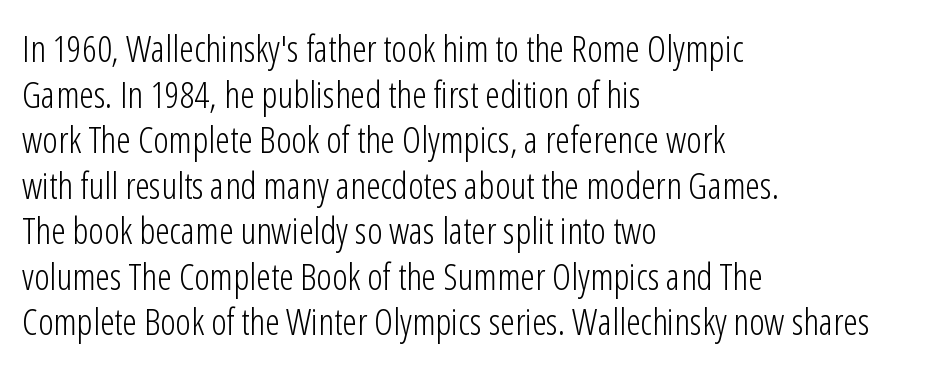
{"serif": "no", "italic": "no", "bold": "no", "weight": "light", "width": "condensed", "stroke_contrast": "low", "x_height": "medium", "monospaced": "no", "underline": "no", "align": "left", "line_spacing_ratio": 1.23, "letter_spacing": "normal", "letter_spacing_em": 0.0, "glyph_px": 37}
